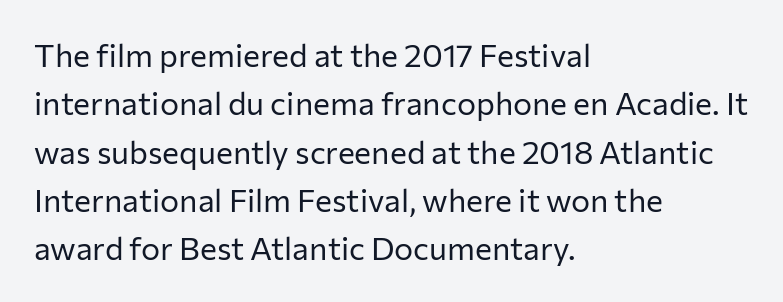
The rendering anchors every line to the left-hand side. Weight: regular or lighter. No italicization has been applied; the sample stays upright. Unlike a traditional serif, this face leaves its strokes unadorned. Underline: absent. Spacing verdict: proportional, widths tailored to each character.
